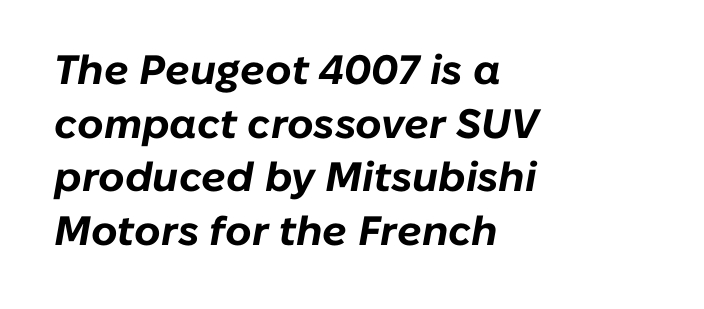
These lines stack with their left ends in a neat column. The characters look thick and weighty, a clear bold. Inter-character spacing is left at the font's built-in metrics. Regarding leading, the lines here are spaced in the standard way.
